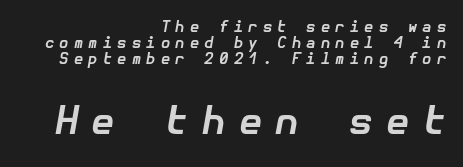
The letters in the lower block stand taller than those in the block above. Layout note: lines flush right. A bare baseline throughout the passage. The characters look thick and weighty, a clear bold. A typesetter would mark this as italic. This sample trades vertical openness for compactness between lines.
